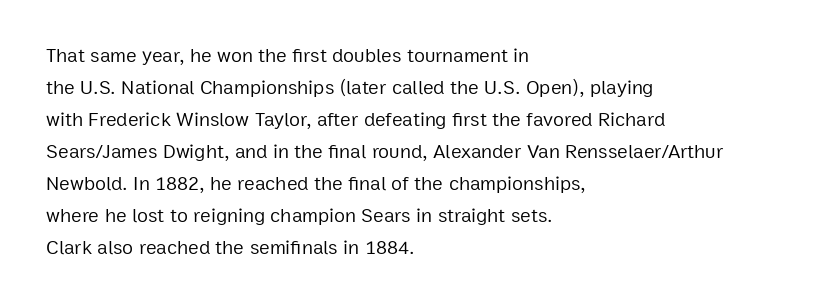
Q: Is the text bold? A: No.
Q: Is the text italic (slanted)? A: No, it is upright.
Q: Is the text underlined? A: No.
Q: How is the paragraph aligned? A: Left-aligned.
Q: Is the spacing between letters normal or unusually wide? A: Normal.
Q: Is the spacing between lines tight, normal or loose? A: Normal.
